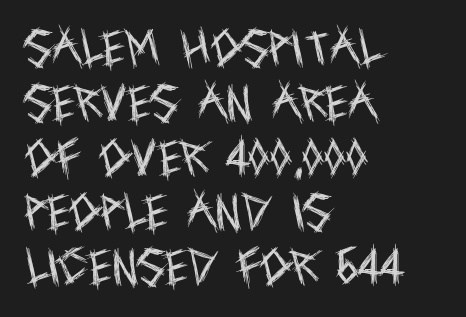
The image shows 40 px regular-weight, condensed sans-serif type, upright; set left-aligned, normal line spacing (1.37x), normal letter spacing, not underlined; a large x-height.
